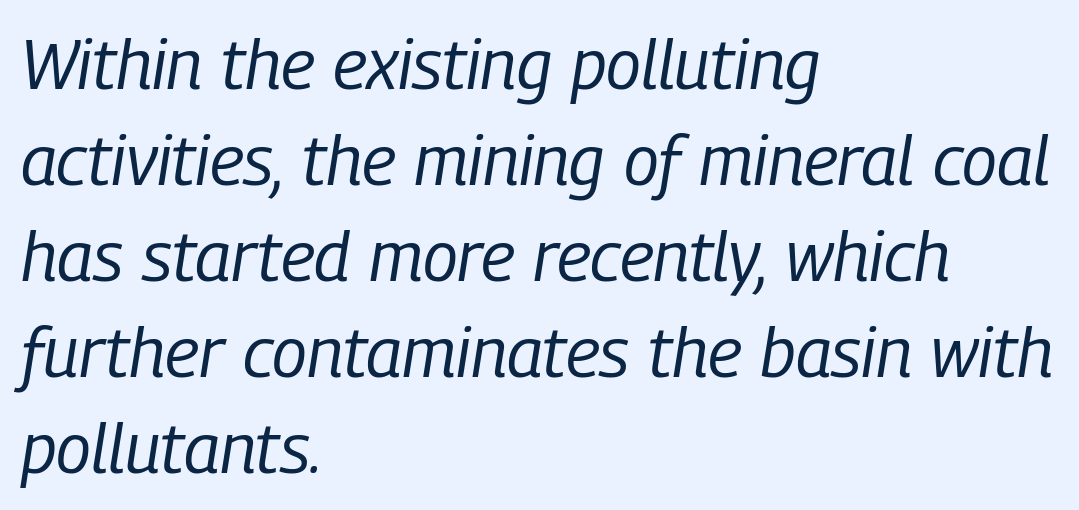
The image shows 70 px regular-weight, condensed type, italic (leaning right); set left-aligned, normal line spacing (1.37x), normal letter spacing, not underlined; low stroke contrast and a medium x-height.
